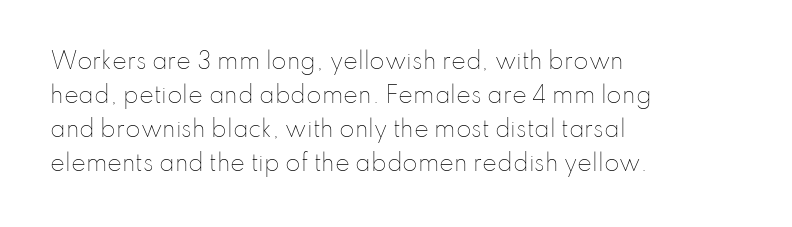
The image shows 22 px text type, upright; set left-aligned, normal line spacing (1.54x), normal letter spacing, not underlined.
